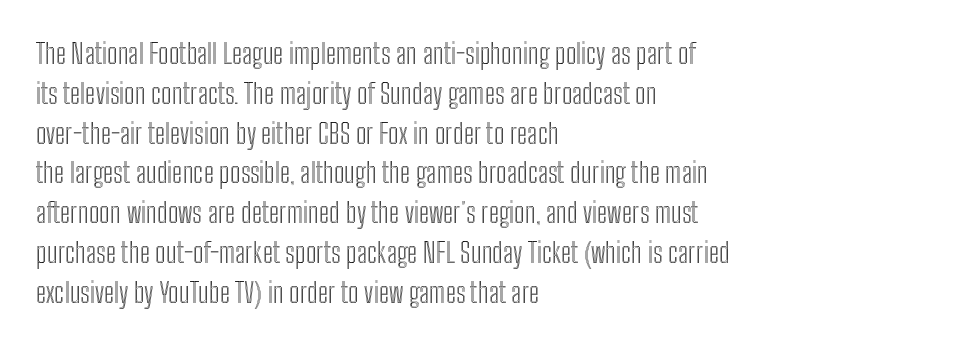
The image shows 28 px condensed type, upright; set left-aligned, normal line spacing (1.42x), normal letter spacing, not underlined; a medium x-height.
